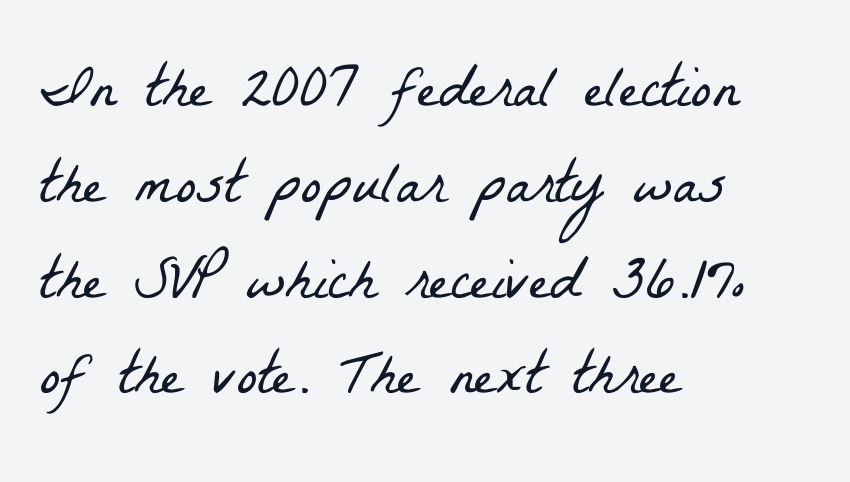
The image shows 61 px light, condensed serif type; set left-aligned, normal line spacing (1.57x), normal letter spacing, not underlined; low stroke contrast and a medium x-height.
